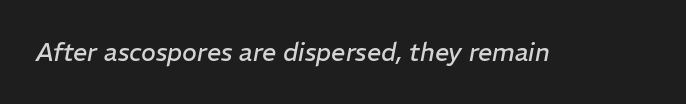
{"italic": "yes", "lean": "right", "slant_degrees": 11, "bold": "no", "underline": "no", "letter_spacing": "normal", "letter_spacing_em": 0.0, "glyph_px": 25}
